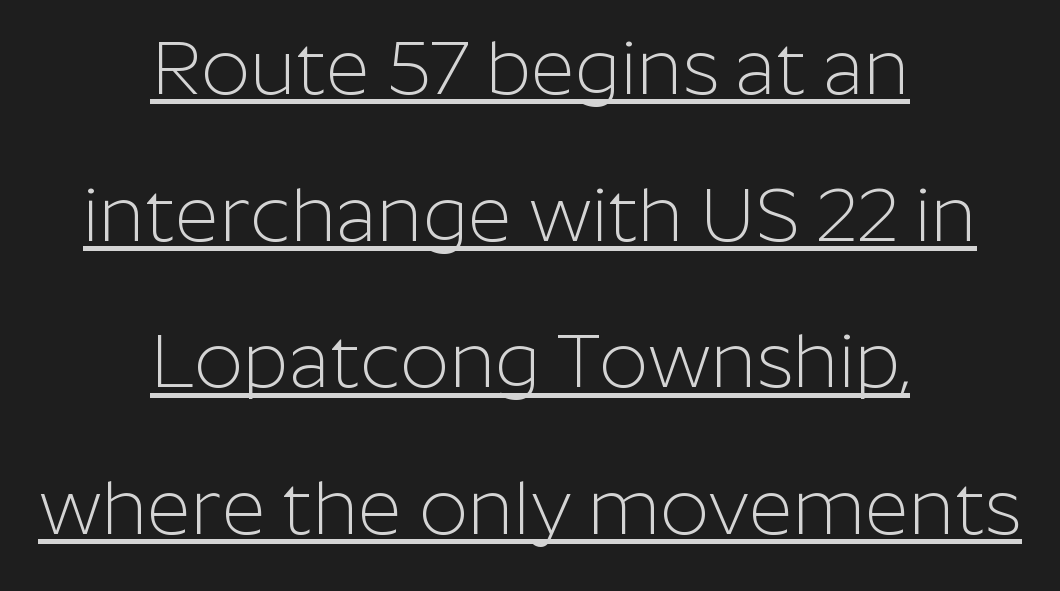
The lettering stays uniformly vertical, giving the passage a roman look. Somebody hit Ctrl+U on this one — the words are underlined. Do the characters align in a grid? No, the font is proportional. Which margin do the lines hug? Neither — every line sits in the middle.
